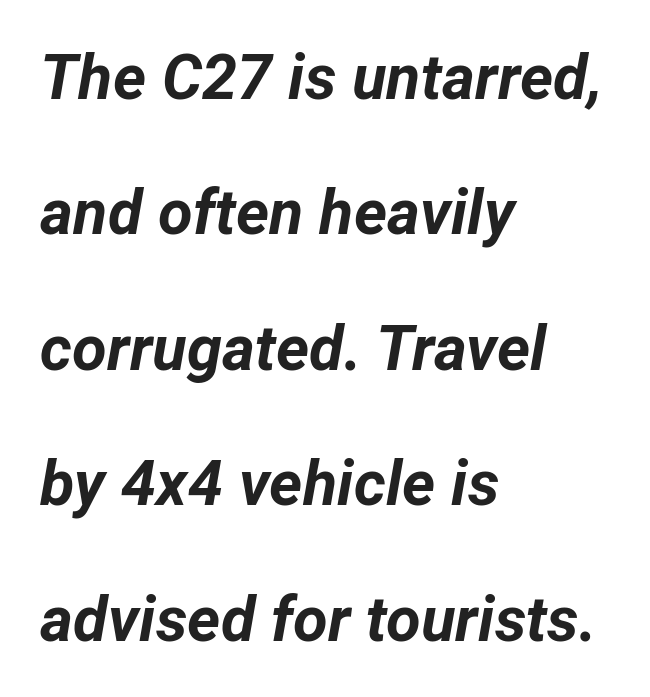
Q: Is the text bold? A: Yes.
Q: Is the text italic (slanted)? A: Yes, it leans right by about 12 degrees.
Q: Is the text underlined? A: No.
Q: How is the paragraph aligned? A: Left-aligned.
Q: Is the spacing between letters normal or unusually wide? A: Normal.
Q: Is the spacing between lines tight, normal or loose? A: Loose.
Q: Width (condensed, normal, or wide)? A: Normal.
Q: Stroke contrast? A: Low.
Q: x-height? A: Medium.
Q: Monospaced? A: No.
